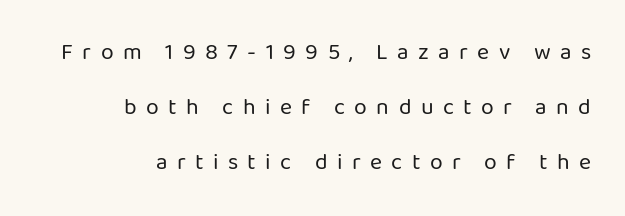
Q: Is the text bold? A: No.
Q: Is the text italic (slanted)? A: No, it is upright.
Q: Is the text underlined? A: No.
Q: How is the paragraph aligned? A: Right-aligned.
Q: Is the spacing between letters normal or unusually wide? A: Unusually wide.
Q: Is the spacing between lines tight, normal or loose? A: Loose.
